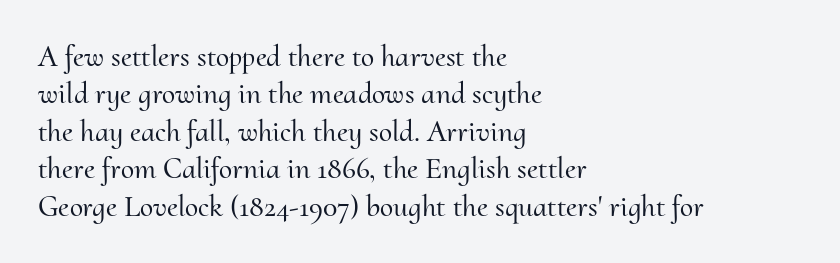
Q: Is the text italic (slanted)? A: No, it is upright.
Q: Is the typeface a serif or a sans-serif typeface? A: Serif.
Q: Is the text underlined? A: No.
Q: How is the paragraph aligned? A: Left-aligned.
Q: Is the spacing between letters normal or unusually wide? A: Normal.
Q: Is the spacing between lines tight, normal or loose? A: Normal.
Q: Width (condensed, normal, or wide)? A: Normal.
Q: Stroke contrast? A: Medium.
Q: x-height? A: Small.
Q: Monospaced? A: No.
